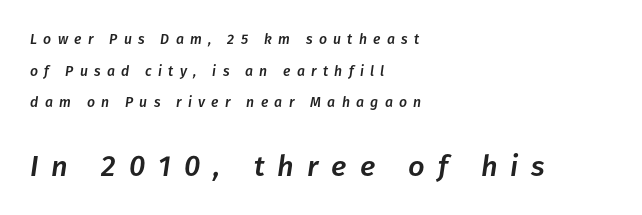
Varying glyph widths throughout — classic text-font behaviour. Where is the straight margin? On the left. Whoever set this chose breathing room over compactness in the vertical rhythm. Letters rest on an invisible, unmarked baseline. What stands out about the letter spacing? Its width — letters are far apart. Between these two stacked blocks, the lower one wins on size.
